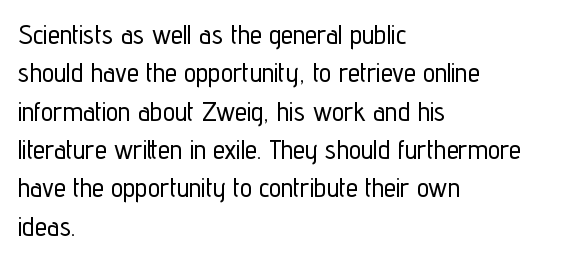
{"italic": "no", "underline": "no", "align": "left", "line_spacing": "normal", "line_spacing_ratio": 1.42, "letter_spacing": "normal", "letter_spacing_em": 0.0, "glyph_px": 27}
